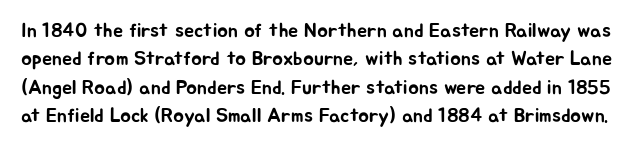
Vertically, the passage feels balanced, rows spaced as you'd expect. Do the letters lean? They stand straight. Beneath every word, the page is bare. Nobody touched the tracking dial on this one.
